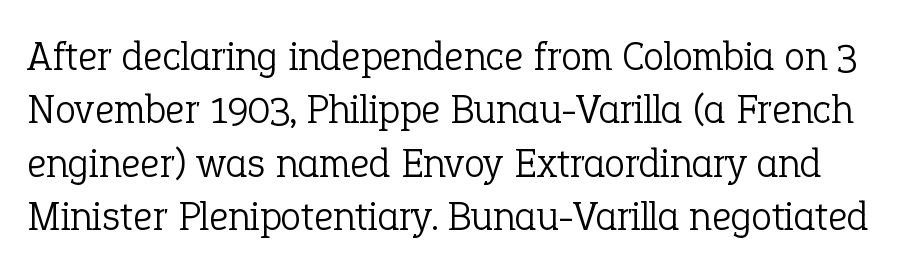
{"serif": "yes", "italic": "no", "bold": "no", "weight": "light", "width": "normal", "stroke_contrast": "low", "x_height": "medium", "monospaced": "no", "underline": "no", "line_spacing": "normal", "line_spacing_ratio": 1.27, "letter_spacing": "normal", "letter_spacing_em": 0.0, "glyph_px": 42}
